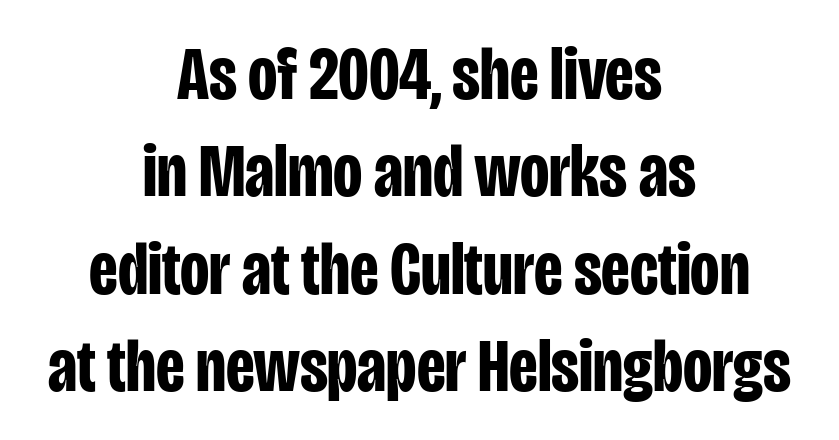
Q: Is the text bold? A: Yes.
Q: Is the text italic (slanted)? A: No, it is upright.
Q: Is the typeface a serif or a sans-serif typeface? A: Sans-serif.
Q: Is the text underlined? A: No.
Q: How is the paragraph aligned? A: Centered.
Q: Is the spacing between letters normal or unusually wide? A: Normal.
Q: Is the spacing between lines tight, normal or loose? A: Normal.
Q: Width (condensed, normal, or wide)? A: Condensed.
Q: Stroke contrast? A: Low.
Q: x-height? A: Large.
Q: Monospaced? A: No.
